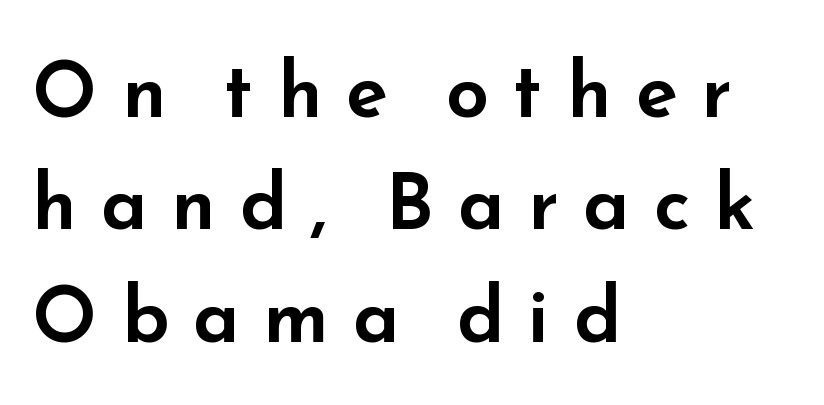
{"serif": "no", "italic": "no", "width": "wide", "stroke_contrast": "low", "x_height": "small", "monospaced": "no", "underline": "no", "align": "left", "line_spacing": "normal", "line_spacing_ratio": 1.46, "letter_spacing": "wide", "letter_spacing_em": 0.31, "glyph_px": 77}
